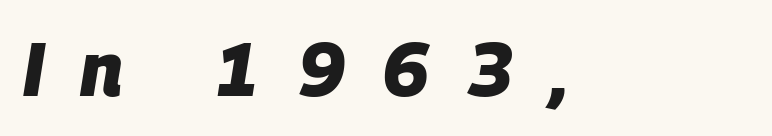
{"italic": "yes", "lean": "right", "slant_degrees": 9, "bold": "yes", "weight": "heavy", "width": "normal", "stroke_contrast": "low", "x_height": "large", "monospaced": "no", "underline": "no", "letter_spacing": "wide", "letter_spacing_em": 0.47, "glyph_px": 75}
